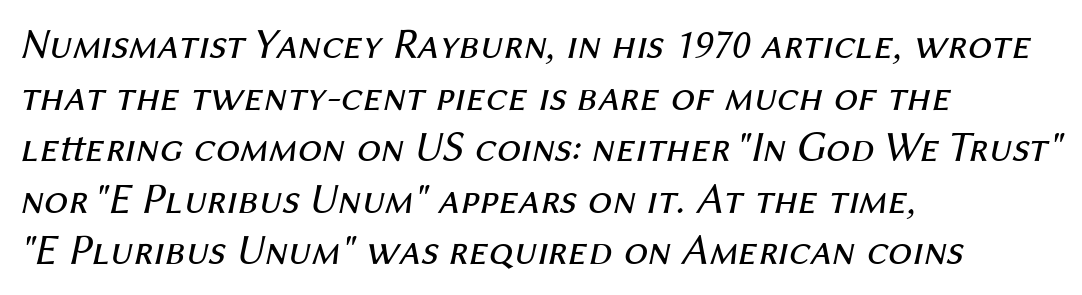
The image shows 43 px regular-weight type, italic (leaning right); set left-aligned, line spacing 1.2x, normal letter spacing, not underlined; medium stroke contrast and a medium x-height.
